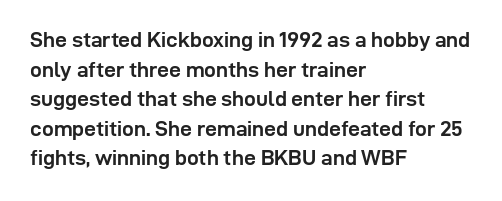
Q: Is the text bold? A: Yes.
Q: Is the text italic (slanted)? A: No, it is upright.
Q: Is the text underlined? A: No.
Q: How is the paragraph aligned? A: Left-aligned.
Q: Is the spacing between letters normal or unusually wide? A: Normal.
Q: Is the spacing between lines tight, normal or loose? A: Normal.
